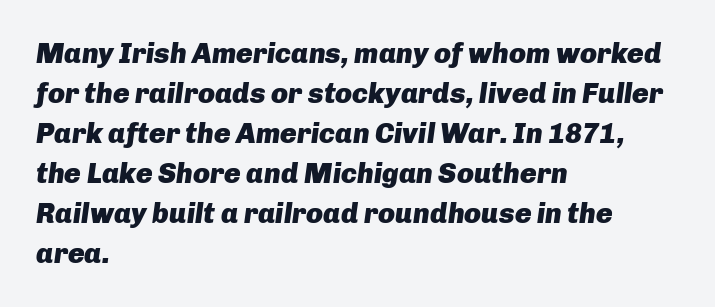
Observe the ordinary spacing: letters are neighbours, not strangers. This rendering uses left alignment, leaving the right contour irregular. Honestly, there is no underline to notice here at all. Whoever set this chose a conventional vertical rhythm.
